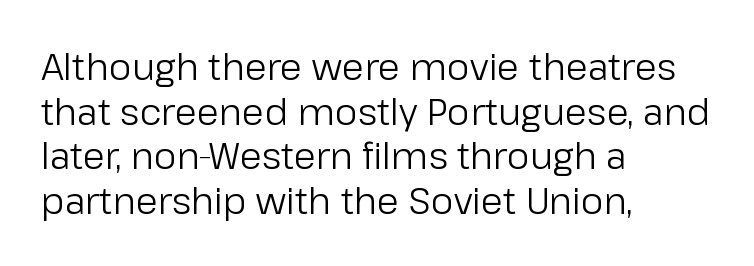
Q: Is the text bold? A: No.
Q: Is the text italic (slanted)? A: No, it is upright.
Q: Is the typeface a serif or a sans-serif typeface? A: Sans-serif.
Q: Is the text underlined? A: No.
Q: How is the paragraph aligned? A: Left-aligned.
Q: Is the spacing between letters normal or unusually wide? A: Normal.
Q: Width (condensed, normal, or wide)? A: Normal.
Q: Stroke contrast? A: Low.
Q: x-height? A: Medium.
Q: Monospaced? A: No.
